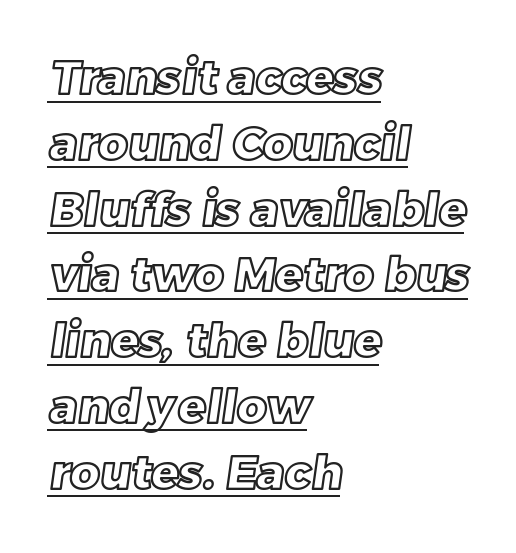
This sample has the flowing, uneven cadence of proportional lettering. Emphasis is given by a line drawn under the lettering. Each line starts at the same left margin while the right side varies. Honestly, the row spacing looks completely unremarkable.
